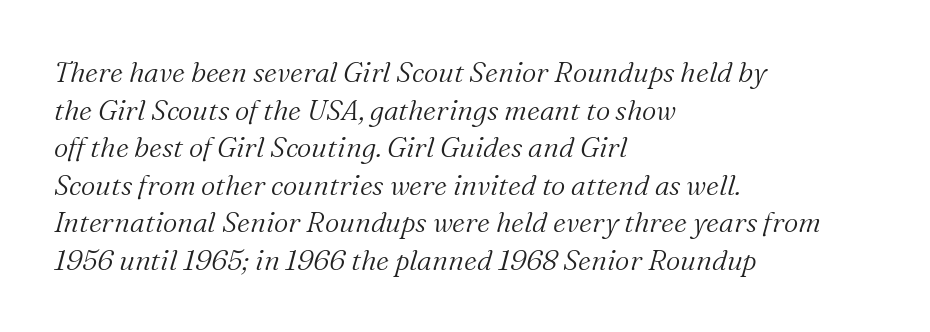
Q: Is the text bold? A: No.
Q: Is the text italic (slanted)? A: Yes, it leans right by about 16 degrees.
Q: Is the typeface a serif or a sans-serif typeface? A: Serif.
Q: Is the text underlined? A: No.
Q: How is the paragraph aligned? A: Left-aligned.
Q: Is the spacing between letters normal or unusually wide? A: Normal.
Q: Is the spacing between lines tight, normal or loose? A: Normal.
Q: Width (condensed, normal, or wide)? A: Normal.
Q: Stroke contrast? A: Medium.
Q: x-height? A: Medium.
Q: Monospaced? A: No.
